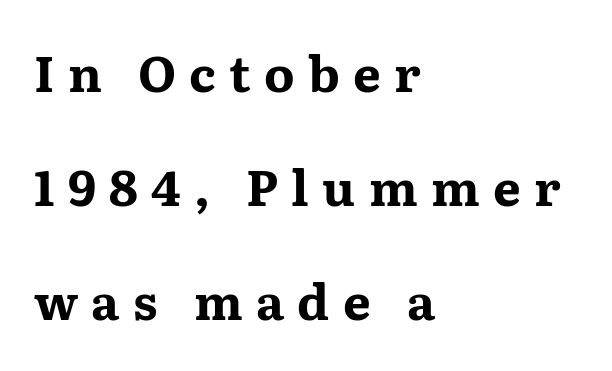
{"serif": "yes", "italic": "no", "bold": "yes", "weight": "bold", "width": "wide", "stroke_contrast": "medium", "x_height": "medium", "monospaced": "no", "underline": "no", "align": "left", "line_spacing": "loose", "line_spacing_ratio": 2.33, "letter_spacing": "wide", "letter_spacing_em": 0.27, "glyph_px": 49}
